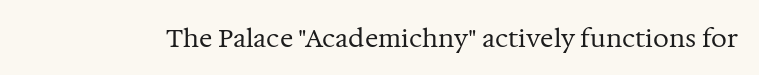
{"italic": "no", "bold": "no", "underline": "no", "letter_spacing": "normal", "letter_spacing_em": 0.0, "glyph_px": 25}
